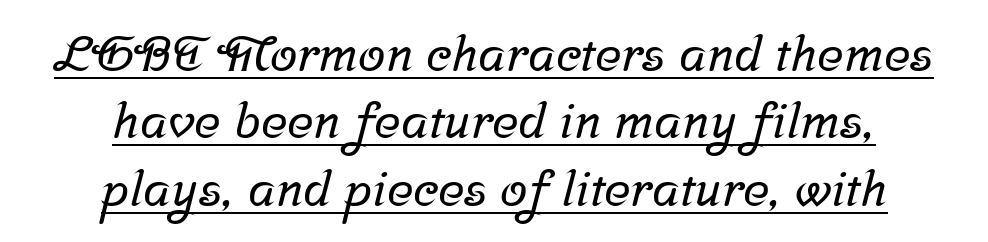
Q: Is the text underlined? A: Yes.
Q: How is the paragraph aligned? A: Centered.
Q: Is the spacing between letters normal or unusually wide? A: Normal.
Q: Is the spacing between lines tight, normal or loose? A: Normal.
Q: Width (condensed, normal, or wide)? A: Normal.
Q: Stroke contrast? A: Low.
Q: x-height? A: Medium.
Q: Monospaced? A: No.
